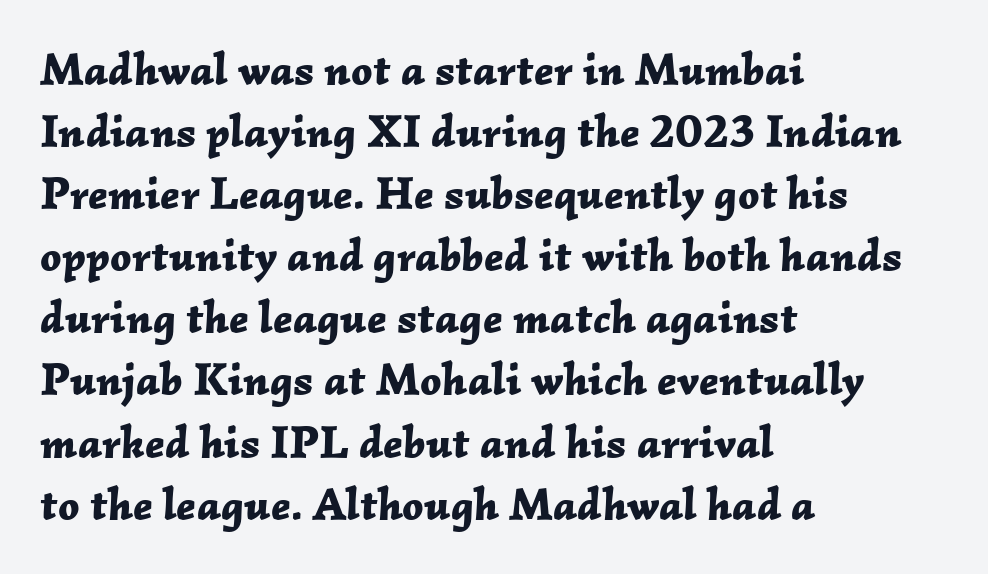
{"italic": "yes", "lean": "right", "slant_degrees": 2, "bold": "yes", "weight": "bold", "width": "normal", "stroke_contrast": "low", "x_height": "medium", "monospaced": "no", "underline": "no", "align": "left", "line_spacing": "normal", "line_spacing_ratio": 1.35, "letter_spacing": "normal", "letter_spacing_em": 0.0, "glyph_px": 46}
